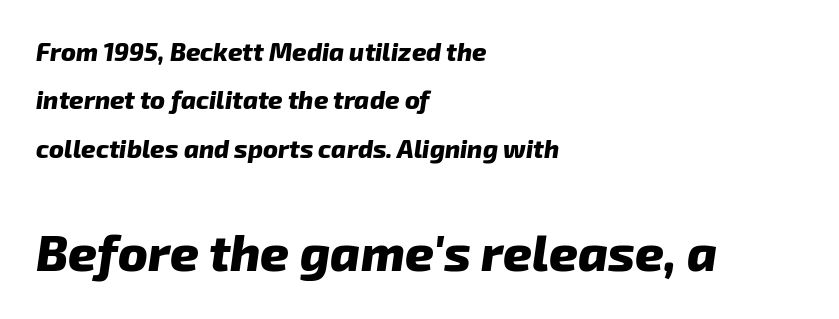
The image shows 50 px heavy type, italic (leaning right); set left-aligned, loose line spacing (1.94x), normal letter spacing, not underlined; the second (bottom) block is 2.0x larger; low stroke contrast and a medium x-height.
